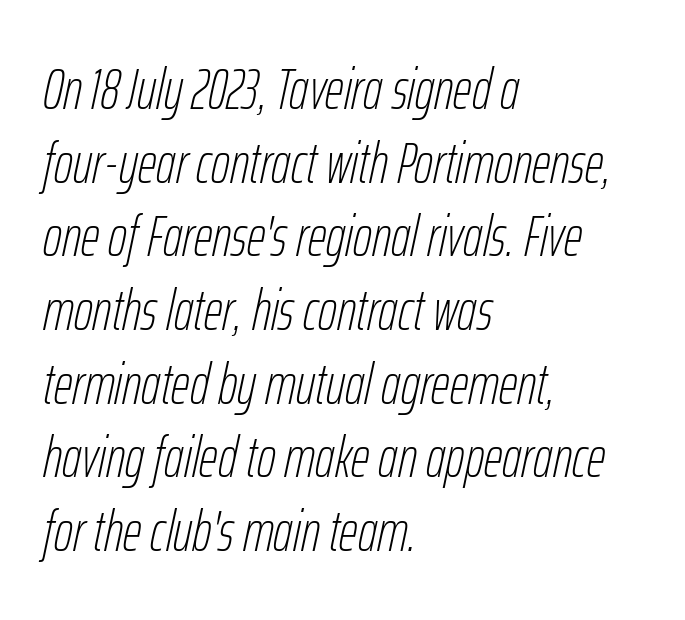
Varying glyph widths throughout — classic text-font behaviour. Each stroke keeps to a modest, everyday thickness or less. If you drew a ruler down the left edge, every line would touch it. This sample uses an oblique cut, with every glyph tilted off the vertical.
